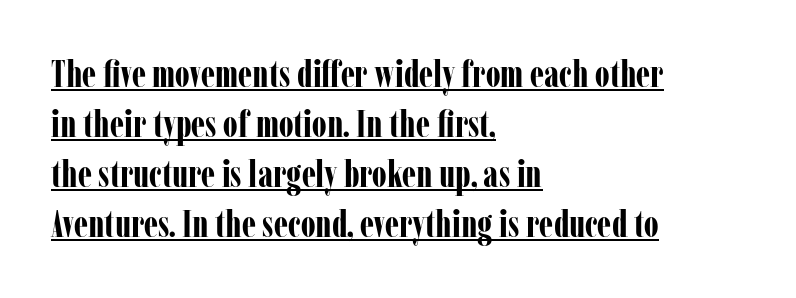
Q: Is the text bold? A: Yes.
Q: Is the text italic (slanted)? A: No, it is upright.
Q: Is the typeface a serif or a sans-serif typeface? A: Serif.
Q: Is the text underlined? A: Yes.
Q: How is the paragraph aligned? A: Left-aligned.
Q: Is the spacing between letters normal or unusually wide? A: Normal.
Q: Is the spacing between lines tight, normal or loose? A: Normal.
Q: Width (condensed, normal, or wide)? A: Condensed.
Q: Stroke contrast? A: Low.
Q: x-height? A: Medium.
Q: Monospaced? A: No.
